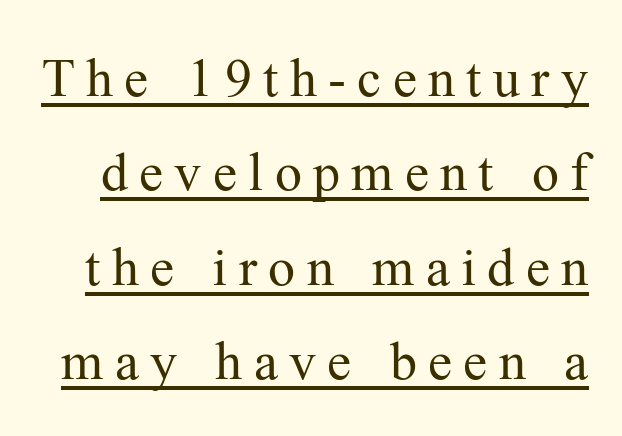
Q: Is the text bold? A: No.
Q: Is the text italic (slanted)? A: No, it is upright.
Q: Is the typeface a serif or a sans-serif typeface? A: Serif.
Q: Is the text underlined? A: Yes.
Q: Is the spacing between letters normal or unusually wide? A: Unusually wide.
Q: Width (condensed, normal, or wide)? A: Normal.
Q: Stroke contrast? A: Medium.
Q: x-height? A: Medium.
Q: Monospaced? A: No.
